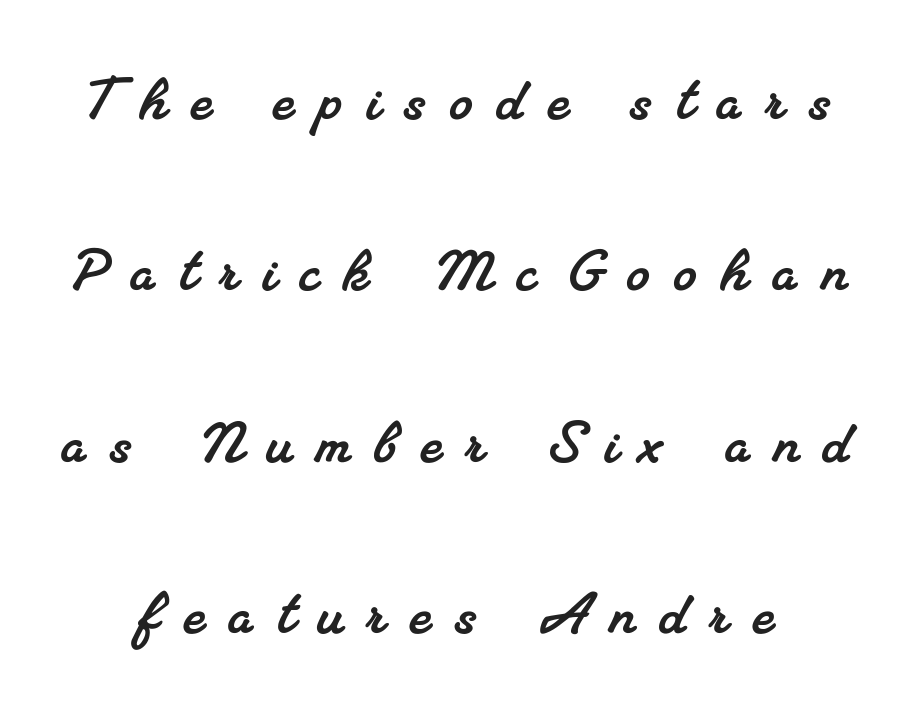
The image shows 72 px serif type; set loose line spacing (2.38x), unusually wide letter spacing (+0.34 em), not underlined; medium stroke contrast and a small x-height.
